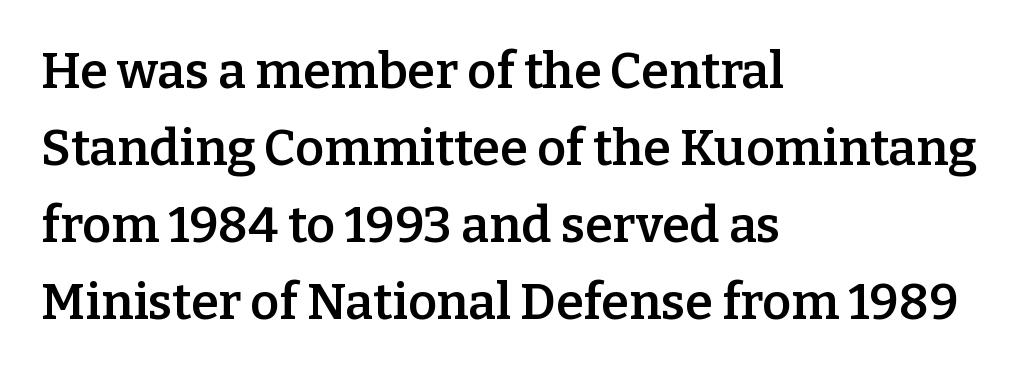
Reading down the block, your eye returns to a fixed left position each line. The letters advance in unequal steps, a hallmark of proportional type. Tracking value appears to be zero — textbook default spacing. The axis of the letterforms is exactly vertical. Check under the words: just untouched page. In terms of weight, the rendering is demibold, just under bold.
